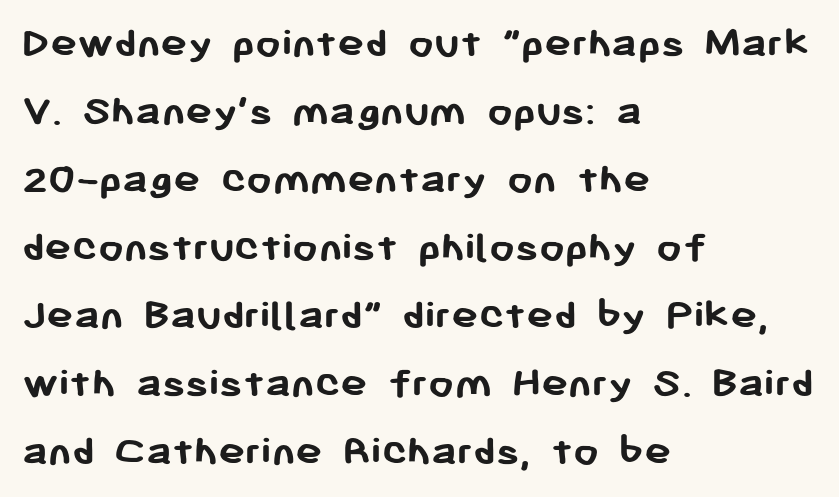
The image shows 45 px semibold sans-serif type, upright; set left-aligned, normal line spacing (1.51x), normal letter spacing, not underlined; low stroke contrast and a medium x-height.
